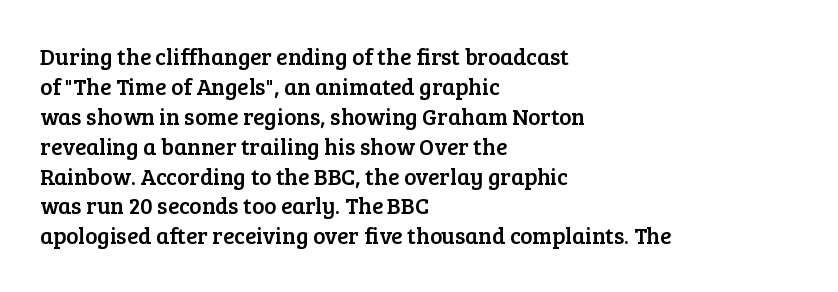
Q: Is the text italic (slanted)? A: No, it is upright.
Q: Is the text underlined? A: No.
Q: How is the paragraph aligned? A: Left-aligned.
Q: Is the spacing between letters normal or unusually wide? A: Normal.
Q: Is the spacing between lines tight, normal or loose? A: Normal.
